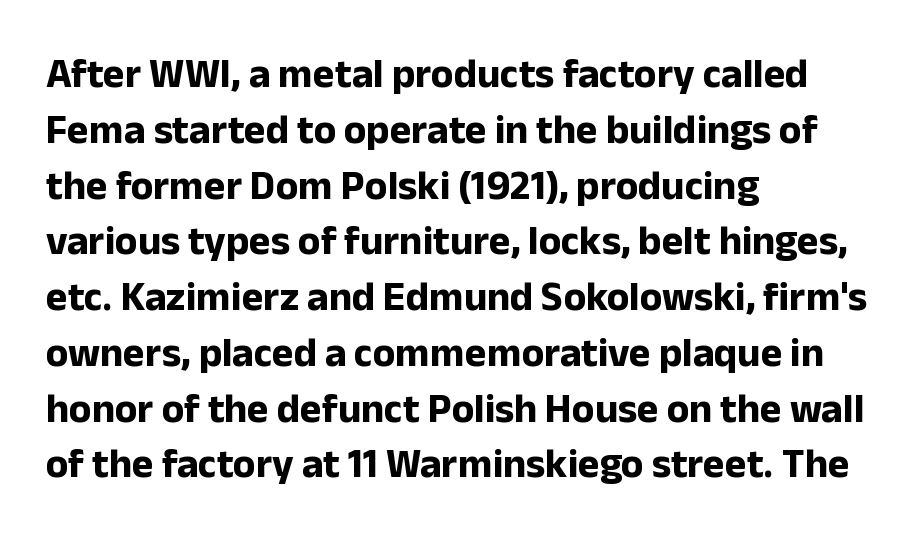
{"serif": "no", "italic": "no", "bold": "yes", "weight": "bold", "width": "normal", "stroke_contrast": "low", "x_height": "medium", "monospaced": "no", "underline": "no", "align": "left", "line_spacing": "normal", "line_spacing_ratio": 1.36, "letter_spacing": "normal", "letter_spacing_em": 0.0, "glyph_px": 41}
